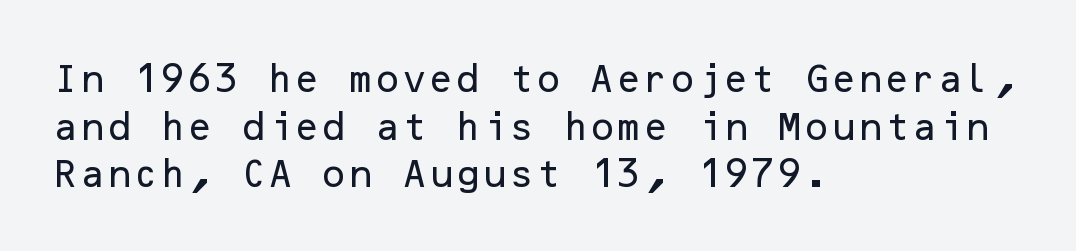
{"serif": "no", "italic": "no", "width": "normal", "stroke_contrast": "low", "x_height": "medium", "underline": "no", "align": "left", "line_spacing": "normal", "line_spacing_ratio": 1.54, "letter_spacing": "normal", "letter_spacing_em": 0.0, "glyph_px": 31}
